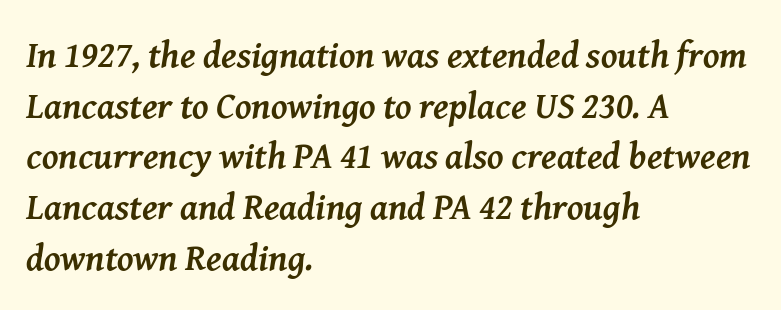
Q: Is the text bold? A: Yes.
Q: Is the text italic (slanted)? A: Yes, it leans right by about 8 degrees.
Q: Is the typeface a serif or a sans-serif typeface? A: Serif.
Q: Is the text underlined? A: No.
Q: How is the paragraph aligned? A: Left-aligned.
Q: Is the spacing between letters normal or unusually wide? A: Normal.
Q: Is the spacing between lines tight, normal or loose? A: Normal.
Q: Width (condensed, normal, or wide)? A: Normal.
Q: Stroke contrast? A: Medium.
Q: x-height? A: Medium.
Q: Monospaced? A: No.
